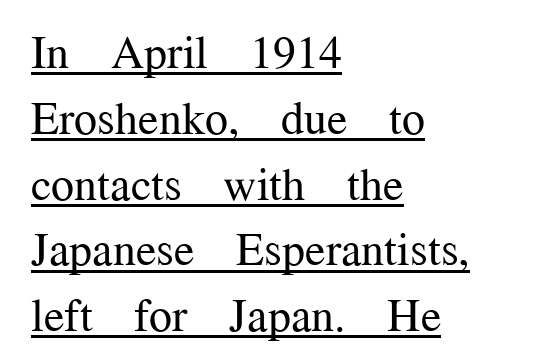
The vertical gap from one line to the next is medium. This is not heavy type; no bold has been used. The ragged edge is on the right, which tells us the setting is flush left. Students, note that the glyphs here touch the page at normal intervals.
